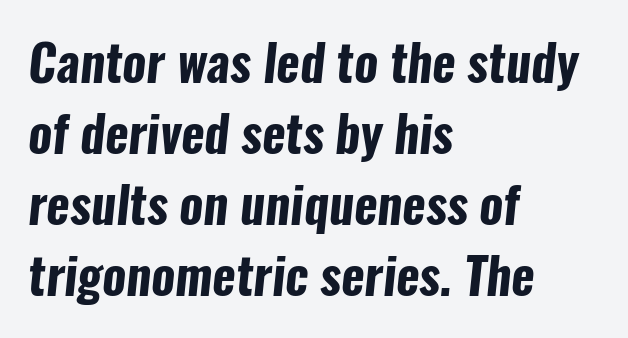
Q: Is the text bold? A: Yes.
Q: Is the typeface a serif or a sans-serif typeface? A: Sans-serif.
Q: Is the text underlined? A: No.
Q: How is the paragraph aligned? A: Left-aligned.
Q: Is the spacing between letters normal or unusually wide? A: Normal.
Q: Is the spacing between lines tight, normal or loose? A: Normal.
Q: Width (condensed, normal, or wide)? A: Condensed.
Q: Stroke contrast? A: Low.
Q: x-height? A: Medium.
Q: Monospaced? A: No.
